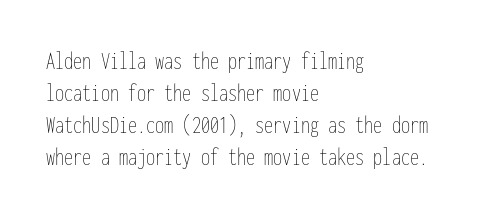
Q: Is the text bold? A: No.
Q: Is the text italic (slanted)? A: No, it is upright.
Q: Is the text underlined? A: No.
Q: How is the paragraph aligned? A: Left-aligned.
Q: Is the spacing between letters normal or unusually wide? A: Normal.
